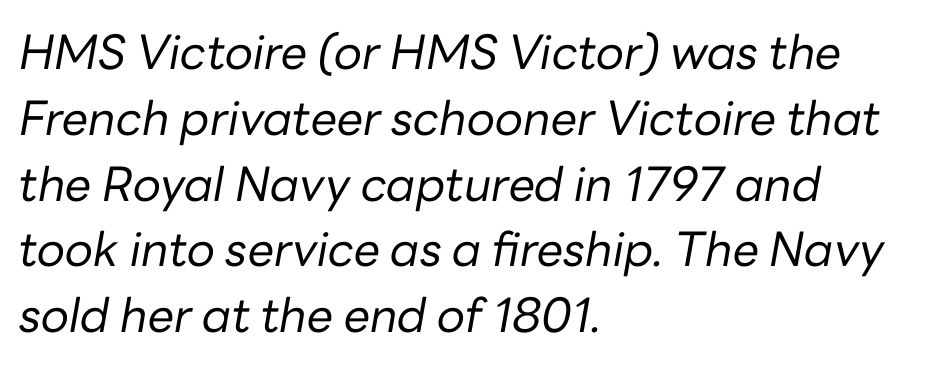
Notice how the passage keeps a crisp vertical edge on the left only. There is no visible air inserted between adjacent glyphs. This sample uses an oblique cut, with every glyph tilted off the vertical. No word sits above an underline.
